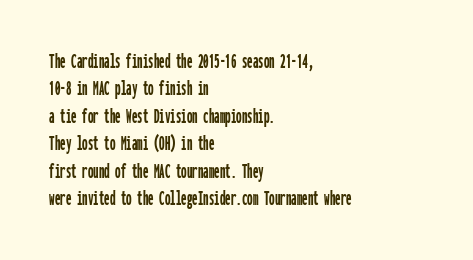
Q: Is the text italic (slanted)? A: No, it is upright.
Q: Is the text underlined? A: No.
Q: How is the paragraph aligned? A: Left-aligned.
Q: Is the spacing between letters normal or unusually wide? A: Normal.
Q: Is the spacing between lines tight, normal or loose? A: Normal.
